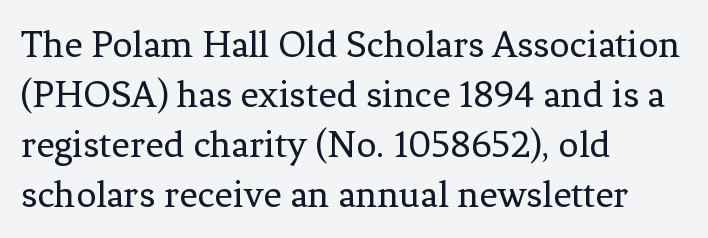
Stroke thickness stays within the range of a standard reading face or lighter. Underlining? Definitely not there. When letters stand straight like this, we call the style roman or upright. Line beginnings align vertically; line endings do not.
